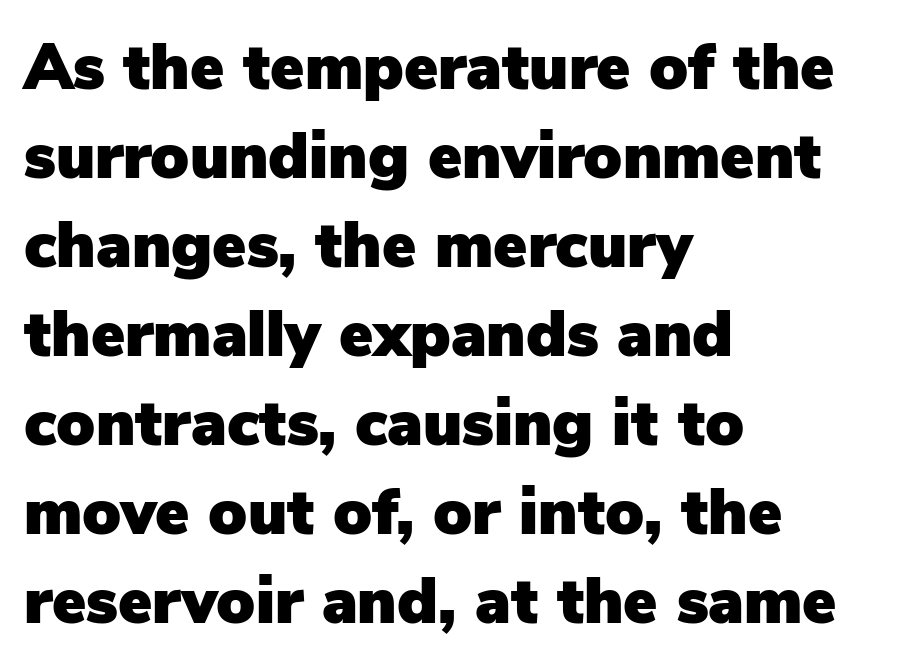
Here the designer chose a conventional face with non-uniform glyph widths. Visually the block forms a straight wall on the left and a jagged coastline on the right. Has an underline been added? It has not. Inter-character spacing is left at the font's built-in metrics. The designer left line spacing at the default.
